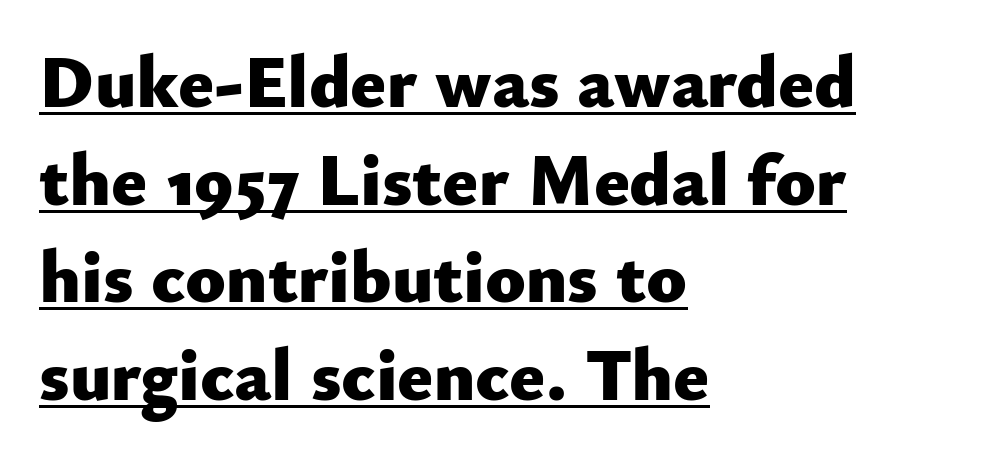
The image shows 74 px heavy sans-serif type, upright; set left-aligned, normal line spacing (1.32x), normal letter spacing, underlined; low stroke contrast and a small x-height.
